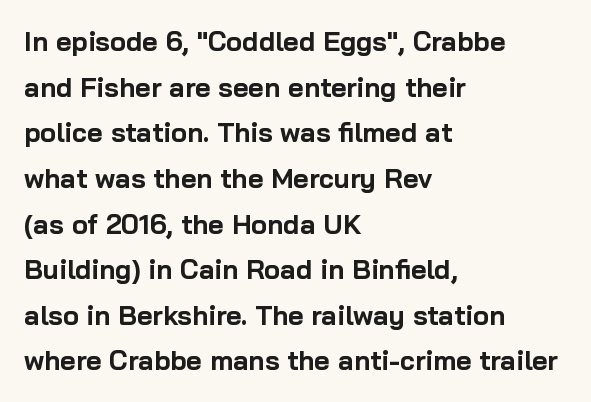
The image shows 27 px bold type, upright; set left-aligned, normal line spacing (1.69x), normal letter spacing, not underlined.
